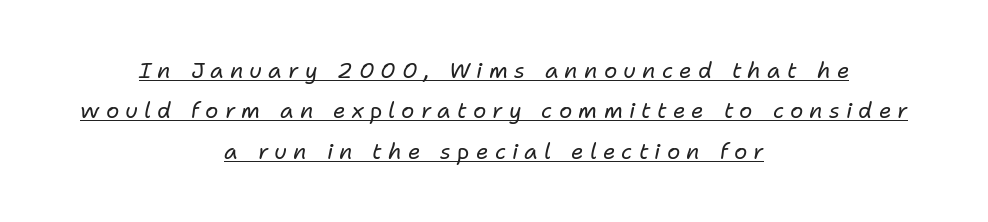
Notice how a bar underscores the lettering throughout. Teacher's note: observe the equal gaps on both sides — that is centered alignment. Is the stroke heavy? The answer is a plain regular-or-lighter. Substantial extra tracking has been applied to these lines. Italic? Definitely — the glyphs are oblique.
